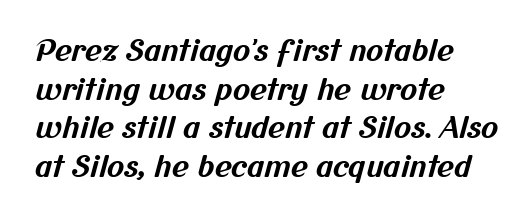
{"serif": "no", "bold": "yes", "weight": "bold", "width": "normal", "stroke_contrast": "medium", "x_height": "medium", "monospaced": "no", "underline": "no", "align": "left", "line_spacing": "normal", "line_spacing_ratio": 1.33, "letter_spacing": "normal", "letter_spacing_em": 0.0, "glyph_px": 29}
